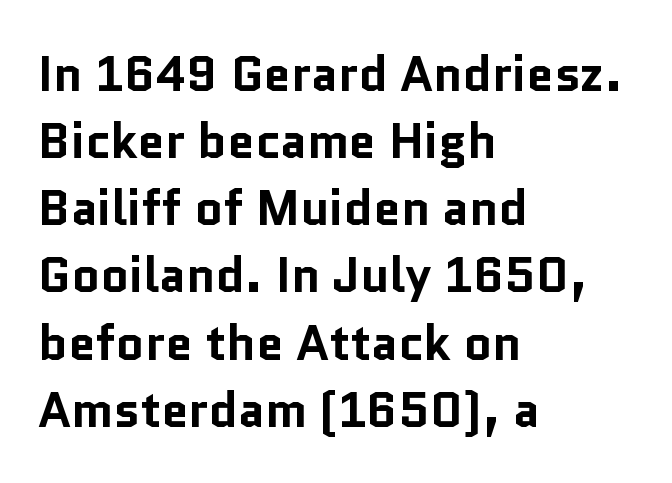
Leading matches the norm, producing a regular column. Classification — sans serif. The glyphs are unaccompanied by any horizontal stroke below them. Tracking here is standard; glyphs follow each other at the usual distance. Varying glyph widths throughout — classic text-font behaviour. Short and long lines alike share a common starting point at left.
